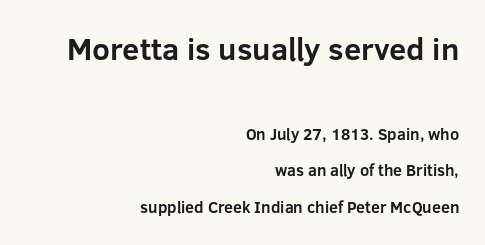
{"serif": "no", "italic": "no", "bold": "yes", "weight": "bold", "width": "normal", "stroke_contrast": "low", "x_height": "medium", "monospaced": "no", "underline": "no", "align": "right", "line_spacing": "loose", "line_spacing_ratio": 2.29, "letter_spacing": "normal", "letter_spacing_em": 0.0, "larger_block": "first", "size_ratio": 1.94, "glyph_px": 31}
